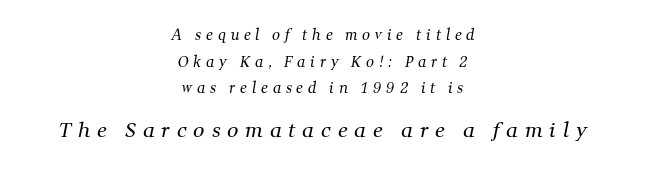
{"bold": "no", "underline": "no", "align": "center", "line_spacing": "loose", "line_spacing_ratio": 1.9, "letter_spacing": "wide", "letter_spacing_em": 0.34, "larger_block": "second", "size_ratio": 1.43, "glyph_px": 20}
